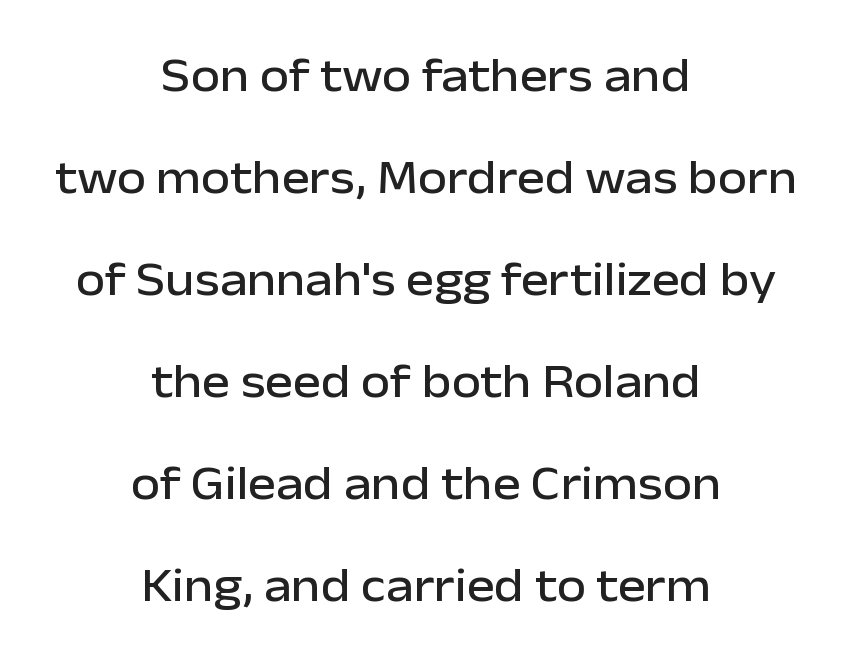
Q: Is the text italic (slanted)? A: No, it is upright.
Q: Is the typeface a serif or a sans-serif typeface? A: Sans-serif.
Q: Is the text underlined? A: No.
Q: How is the paragraph aligned? A: Centered.
Q: Is the spacing between letters normal or unusually wide? A: Normal.
Q: Is the spacing between lines tight, normal or loose? A: Loose.
Q: Width (condensed, normal, or wide)? A: Normal.
Q: Stroke contrast? A: Low.
Q: x-height? A: Medium.
Q: Monospaced? A: No.
